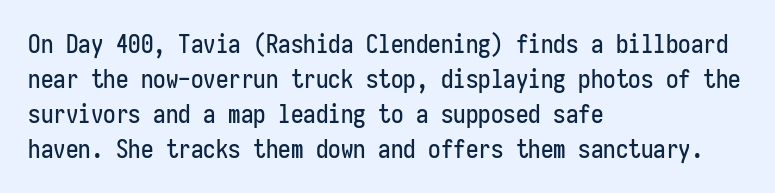
The rendering uses a moderate line-height, typical for paragraphs. A typesetter would call this zero additional tracking. Teacher's note: observe the even left margin — that is flush-left alignment. The string is rendered with underlining switched off. Posture: straight, roman, zero tilt.
